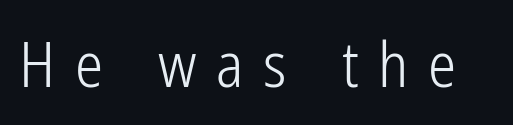
{"serif": "no", "italic": "no", "bold": "no", "weight": "light", "width": "condensed", "stroke_contrast": "low", "x_height": "medium", "monospaced": "no", "underline": "no", "letter_spacing": "wide", "letter_spacing_em": 0.31, "glyph_px": 63}
